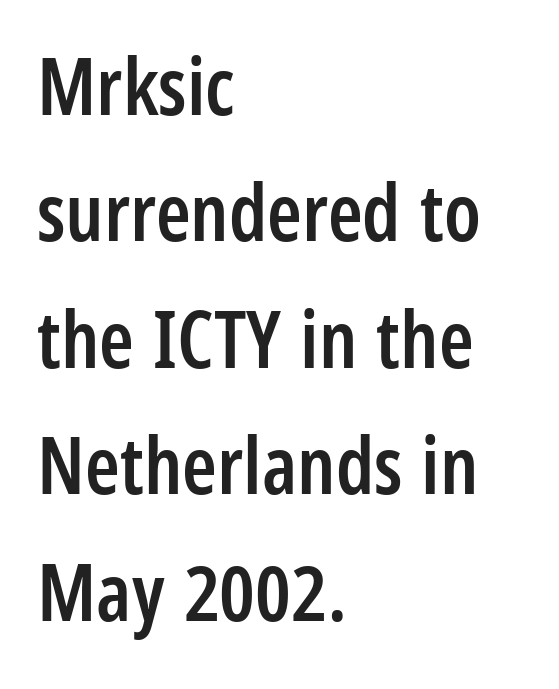
{"serif": "no", "italic": "no", "bold": "semi", "weight": "semibold", "width": "condensed", "stroke_contrast": "low", "x_height": "large", "monospaced": "no", "underline": "no", "align": "left", "line_spacing": "normal", "line_spacing_ratio": 1.6, "letter_spacing": "normal", "letter_spacing_em": 0.0, "glyph_px": 79}
